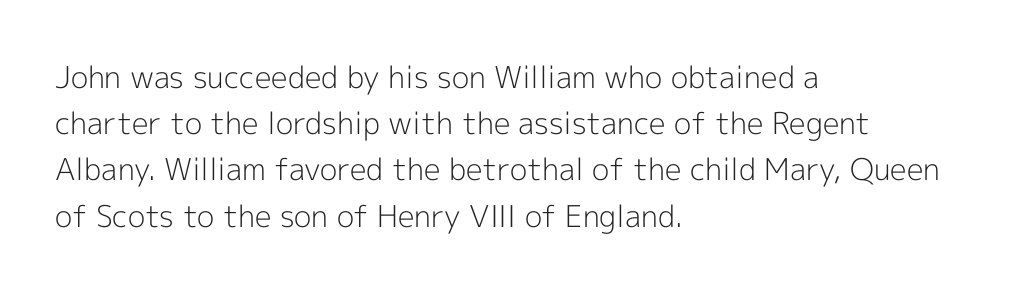
The specimen reads as upright at a glance. The lines are quadded left. Rows of type keep a routine distance in the vertical direction. This is sans-serif lettering, the kind often seen on screens and signage. In terms of letterspacing, this is plain default setting.
